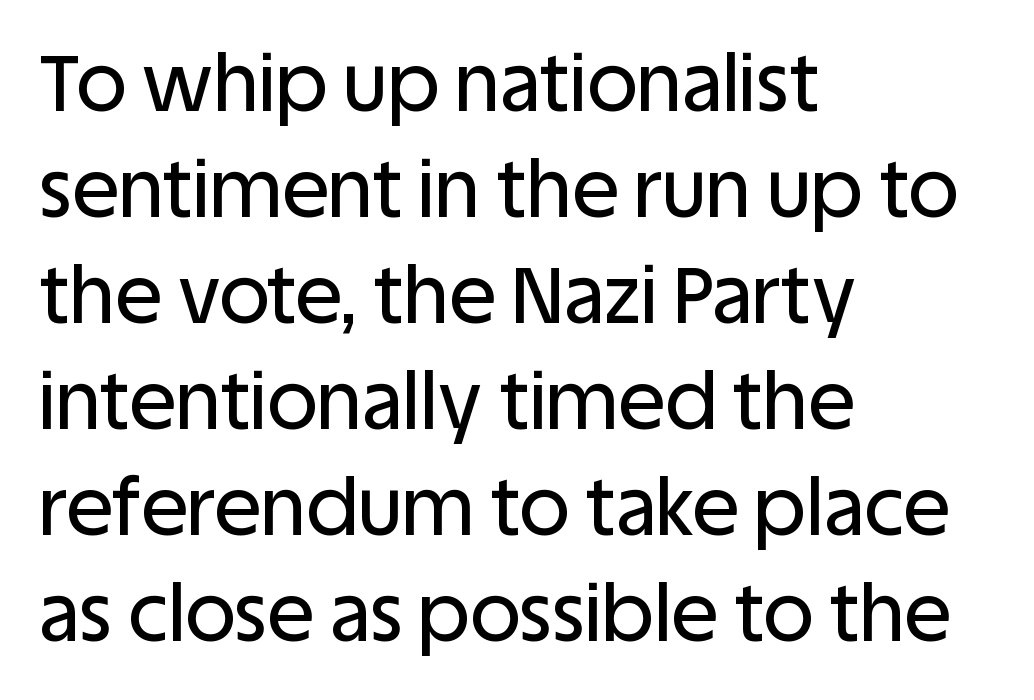
Q: Is the text italic (slanted)? A: No, it is upright.
Q: Is the typeface a serif or a sans-serif typeface? A: Sans-serif.
Q: Is the text underlined? A: No.
Q: How is the paragraph aligned? A: Left-aligned.
Q: Is the spacing between letters normal or unusually wide? A: Normal.
Q: Is the spacing between lines tight, normal or loose? A: Normal.
Q: Width (condensed, normal, or wide)? A: Normal.
Q: Stroke contrast? A: Low.
Q: x-height? A: Large.
Q: Monospaced? A: No.
